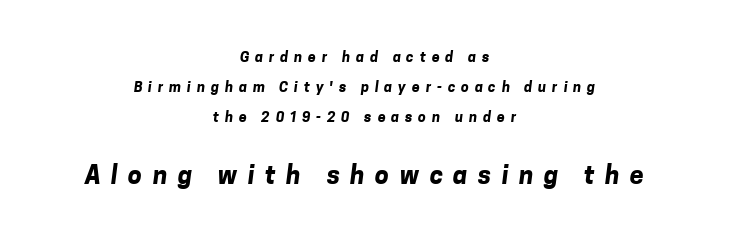
The image shows 25 px bold type; set centered, loose line spacing (2.16x), unusually wide letter spacing (+0.42 em), not underlined; the second (bottom) block is 1.79x larger.
